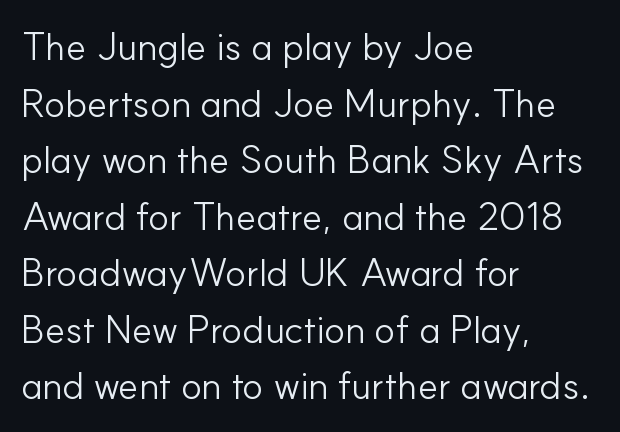
Q: Is the text bold? A: No.
Q: Is the text italic (slanted)? A: No, it is upright.
Q: Is the typeface a serif or a sans-serif typeface? A: Sans-serif.
Q: Is the text underlined? A: No.
Q: How is the paragraph aligned? A: Left-aligned.
Q: Is the spacing between letters normal or unusually wide? A: Normal.
Q: Is the spacing between lines tight, normal or loose? A: Normal.
Q: Width (condensed, normal, or wide)? A: Normal.
Q: Stroke contrast? A: Low.
Q: x-height? A: Small.
Q: Monospaced? A: No.
